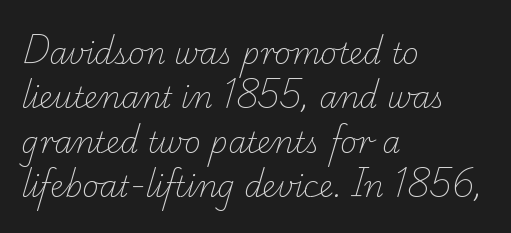
Regarding serifs, this sample has them. Letters have the restrained weight of plain body copy at most. The face used here is rendered with its standard letterfit. A classic flush-left, rag-right setting is used for this passage.
